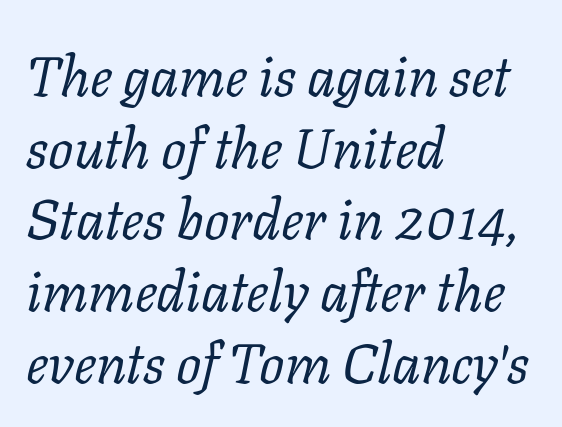
Q: Is the text bold? A: No.
Q: Is the text italic (slanted)? A: Yes, it leans right by about 11 degrees.
Q: Is the typeface a serif or a sans-serif typeface? A: Serif.
Q: Is the text underlined? A: No.
Q: How is the paragraph aligned? A: Left-aligned.
Q: Is the spacing between letters normal or unusually wide? A: Normal.
Q: Is the spacing between lines tight, normal or loose? A: Normal.
Q: Width (condensed, normal, or wide)? A: Normal.
Q: Stroke contrast? A: Low.
Q: x-height? A: Medium.
Q: Monospaced? A: No.
